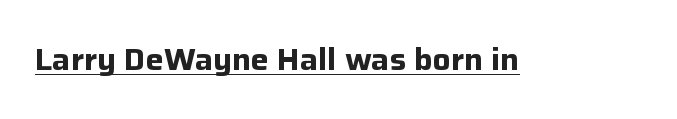
These words are printed bold, with thick strokes throughout. Varying glyph widths throughout — classic text-font behaviour. Words appear dense and cohesive because spacing is normal. The designer went with a sans here, leaving each stem footless.
